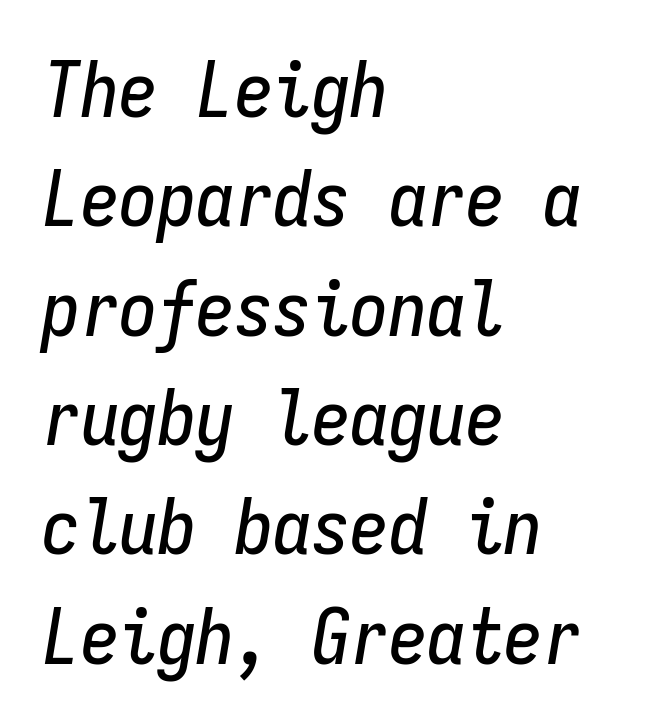
Monospaced: the letters line up in strict vertical columns. The rendering applies a slant to the glyphs. The strip under each line holds only bare page. Standard letterfit; no display-style spreading of the glyphs. Caption: multi-line text, flush left, ragged right.
